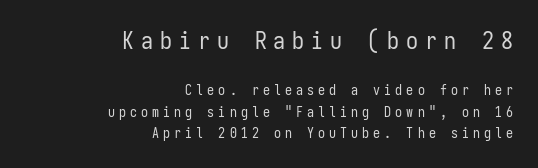
Q: Is the text bold? A: No.
Q: Is the text italic (slanted)? A: No, it is upright.
Q: Is the text underlined? A: No.
Q: How is the paragraph aligned? A: Right-aligned.
Q: Is the spacing between letters normal or unusually wide? A: Unusually wide.
Q: Is the spacing between lines tight, normal or loose? A: Normal.
Q: Which block of text is set in a larger size, the first (top) or the second (bottom)? A: The first (top) one.
